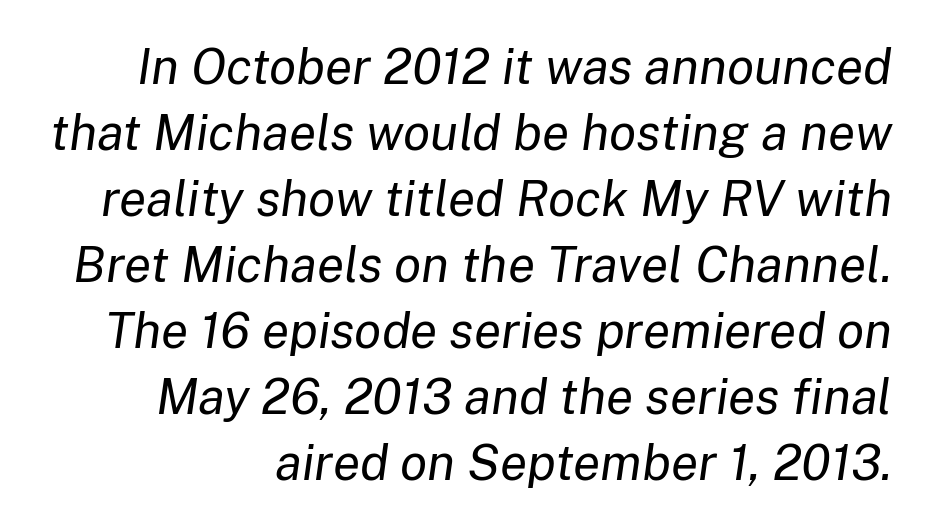
{"italic": "yes", "lean": "right", "slant_degrees": 8, "bold": "no", "weight": "regular", "width": "normal", "stroke_contrast": "low", "x_height": "medium", "monospaced": "no", "underline": "no", "align": "right", "line_spacing": "normal", "line_spacing_ratio": 1.32, "letter_spacing": "normal", "letter_spacing_em": 0.0, "glyph_px": 50}
